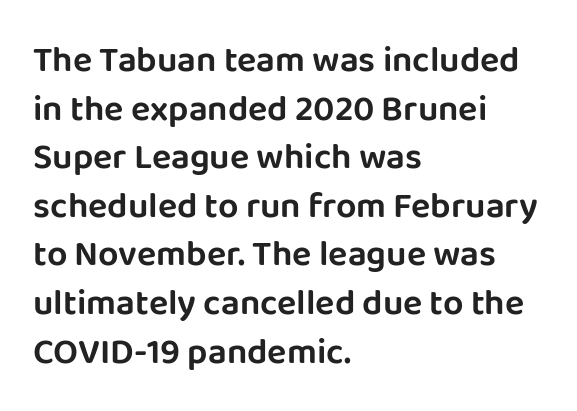
The image shows 36 px sans-serif type, upright; set left-aligned, normal line spacing (1.35x), normal letter spacing, not underlined; low stroke contrast and a large x-height.
